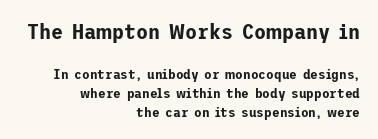
The image shows 22 px text type, upright; set right-aligned, normal line spacing (1.36x), normal letter spacing, not underlined; the first (top) block is 1.57x larger.
